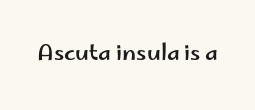
Tall strokes in this sample are plumb rather than angled. Short note: letters normally spaced. Lines of text with bare space underneath.
